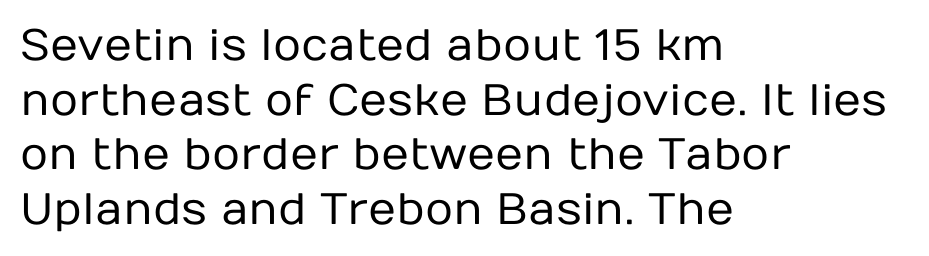
The image shows 44 px regular-weight sans-serif type, upright; set left-aligned, line spacing 1.24x, normal letter spacing, not underlined; low stroke contrast and a medium x-height.
